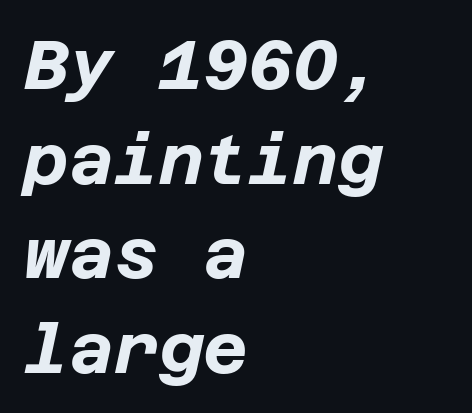
{"italic": "yes", "lean": "right", "slant_degrees": 12, "bold": "yes", "weight": "bold", "width": "normal", "stroke_contrast": "low", "x_height": "large", "underline": "no", "align": "left", "line_spacing": "normal", "line_spacing_ratio": 1.37, "letter_spacing": "normal", "letter_spacing_em": 0.0, "glyph_px": 69}
